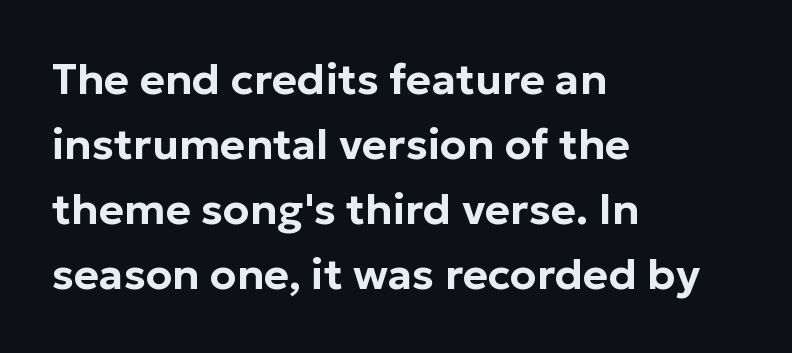
Rows of type keep a routine distance in the vertical direction. Decoration check: the copy has no underline. No feet cap the strokes, marking this as sans-serif type. What stands out about the letter spacing? Nothing — it is the standard amount. The compositor pushed each line to the left boundary. Posture: vertical.
